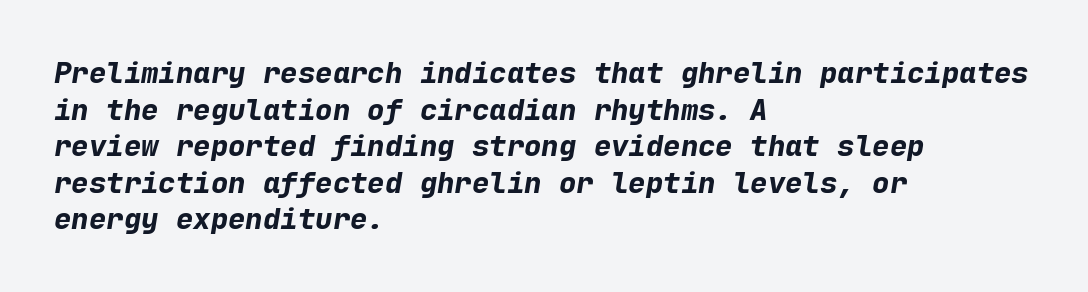
Decoration check: the copy has no underline. A typesetter would call this monospace, since all characters share one set width. A student would call this left alignment; a typographer would say flush left, rag right. Honestly, the letter spacing is just normal — you wouldn't notice it. Designer's note — italics engaged. The typesetting leans heavy: a genuine bold.
